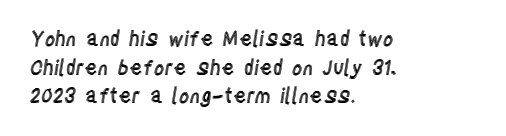
The image shows 20 px text type; set left-aligned, normal line spacing (1.43x), normal letter spacing, not underlined.
